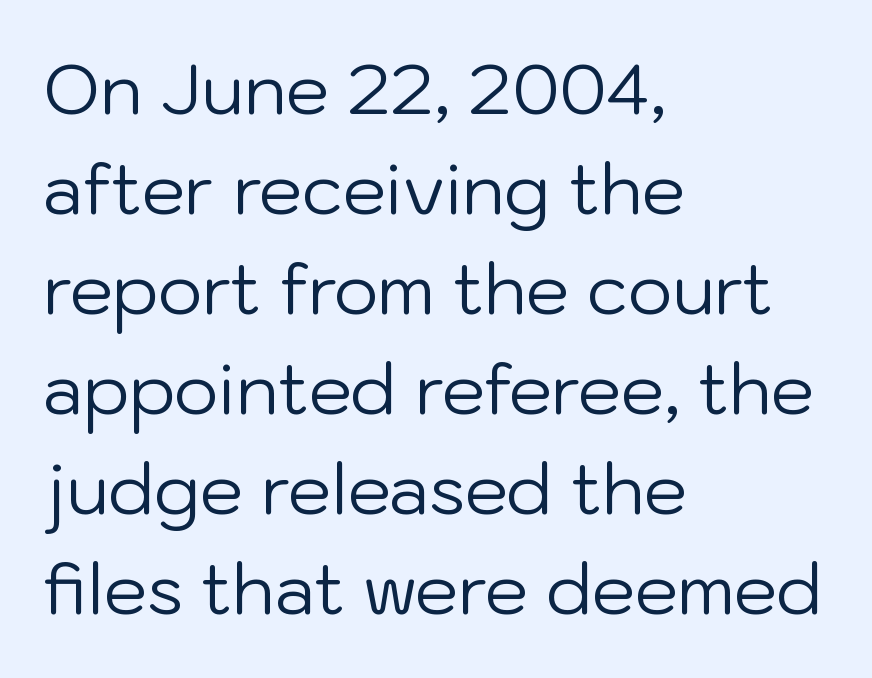
The image shows 69 px regular-weight sans-serif type, upright; set left-aligned, normal line spacing (1.45x), normal letter spacing, not underlined; low stroke contrast and a medium x-height.
